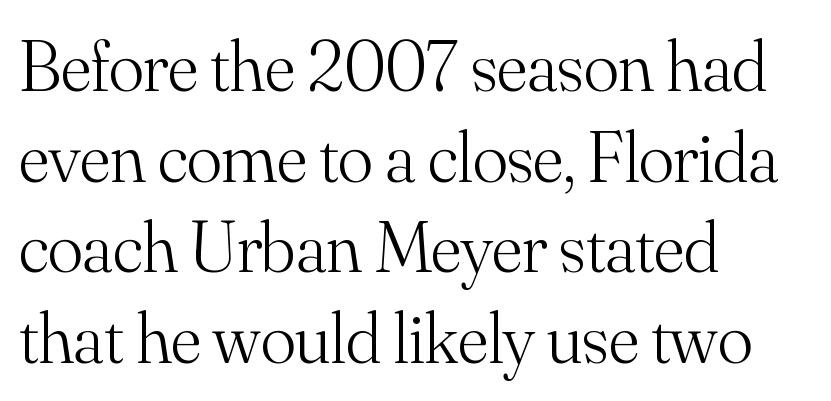
{"serif": "yes", "italic": "no", "bold": "no", "weight": "light", "width": "normal", "stroke_contrast": "medium", "x_height": "small", "monospaced": "no", "underline": "no", "align": "left", "line_spacing_ratio": 1.24, "letter_spacing": "normal", "letter_spacing_em": 0.0, "glyph_px": 73}
